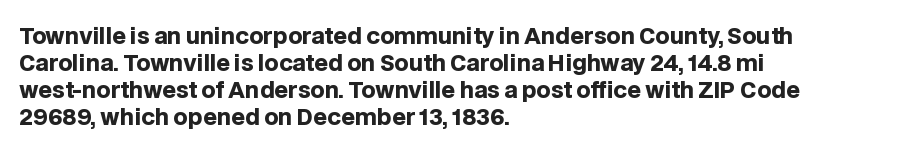
A typesetter would mark this as roman, not italic. What stands out about the letter spacing? Nothing — it is the standard amount. The baseline area is clear. Caption: bold face, heavy strokes.
